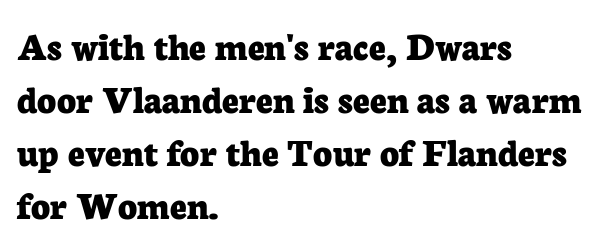
Q: Is the text bold? A: Yes.
Q: Is the text italic (slanted)? A: No, it is upright.
Q: Is the typeface a serif or a sans-serif typeface? A: Serif.
Q: Is the text underlined? A: No.
Q: How is the paragraph aligned? A: Left-aligned.
Q: Is the spacing between letters normal or unusually wide? A: Normal.
Q: Is the spacing between lines tight, normal or loose? A: Normal.
Q: Width (condensed, normal, or wide)? A: Normal.
Q: Stroke contrast? A: Low.
Q: x-height? A: Medium.
Q: Monospaced? A: No.
